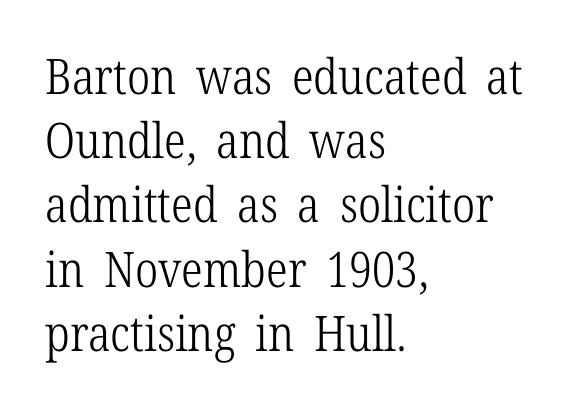
The image shows 49 px light, condensed serif type, upright; set left-aligned, normal line spacing (1.31x), normal letter spacing, not underlined; low stroke contrast and a medium x-height.
